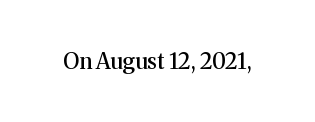
Q: Is the text italic (slanted)? A: No, it is upright.
Q: Is the text underlined? A: No.
Q: Is the spacing between letters normal or unusually wide? A: Normal.
